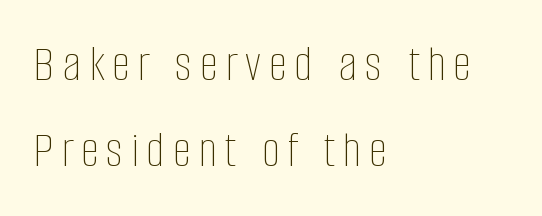
Q: Is the text bold? A: No.
Q: Is the text italic (slanted)? A: No, it is upright.
Q: Is the text underlined? A: No.
Q: How is the paragraph aligned? A: Left-aligned.
Q: Is the spacing between lines tight, normal or loose? A: Normal.
Q: Width (condensed, normal, or wide)? A: Condensed.
Q: Stroke contrast? A: Low.
Q: x-height? A: Large.
Q: Monospaced? A: No.
